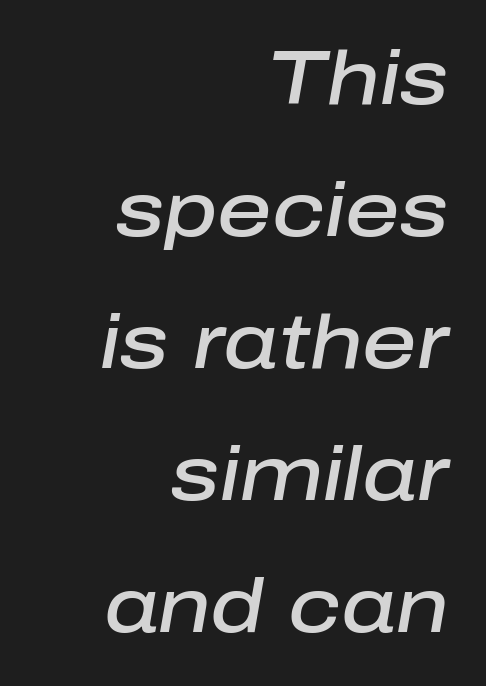
Every letter is mildly thick-stroked: semibold rather than bold. Slanted lettering throughout. There is no visible air inserted between adjacent glyphs. Here the designer chose a conventional face with non-uniform glyph widths.
